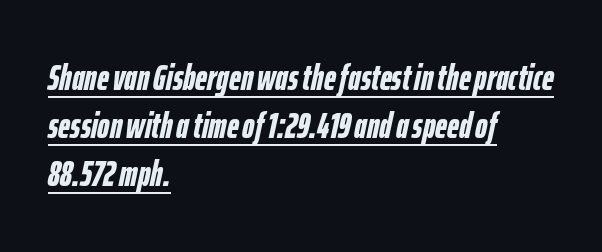
{"italic": "yes", "lean": "right", "slant_degrees": 12, "bold": "yes", "weight": "semibold", "width": "condensed", "stroke_contrast": "low", "x_height": "medium", "monospaced": "no", "underline": "yes", "align": "left", "line_spacing": "normal", "line_spacing_ratio": 1.3, "letter_spacing": "normal", "letter_spacing_em": 0.0, "glyph_px": 37}
